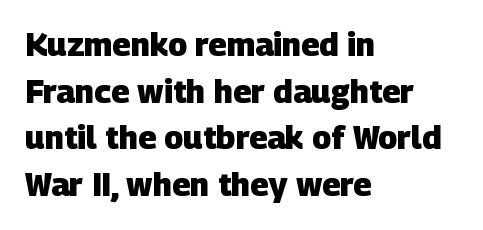
{"serif": "no", "bold": "yes", "weight": "heavy", "width": "normal", "stroke_contrast": "low", "x_height": "large", "monospaced": "no", "underline": "no", "align": "left", "line_spacing": "normal", "line_spacing_ratio": 1.46, "letter_spacing": "normal", "letter_spacing_em": 0.0, "glyph_px": 32}
